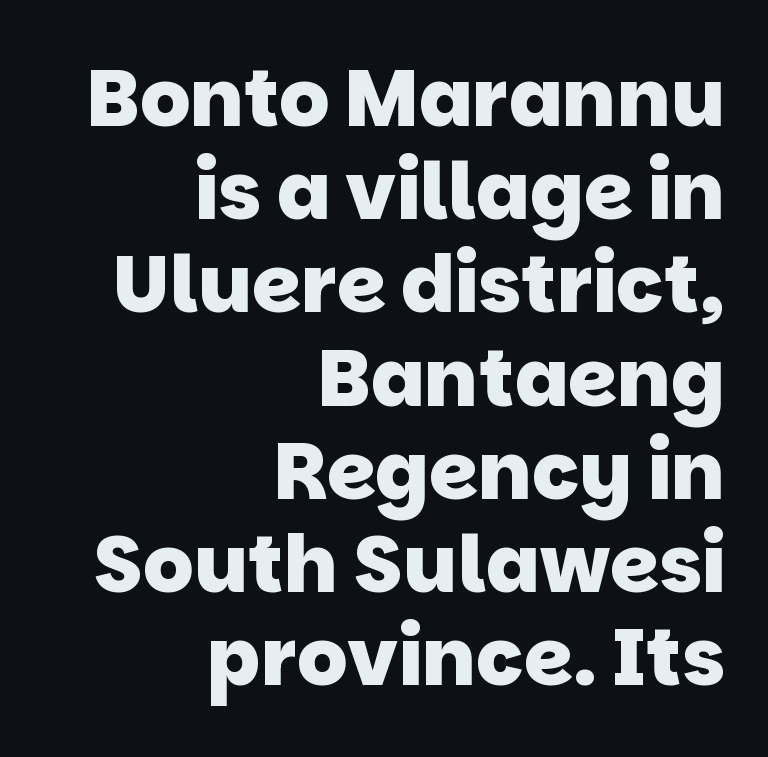
Q: Is the text bold? A: Yes.
Q: Is the typeface a serif or a sans-serif typeface? A: Sans-serif.
Q: Is the text underlined? A: No.
Q: How is the paragraph aligned? A: Right-aligned.
Q: Is the spacing between letters normal or unusually wide? A: Normal.
Q: Width (condensed, normal, or wide)? A: Normal.
Q: Stroke contrast? A: Low.
Q: x-height? A: Large.
Q: Monospaced? A: No.
